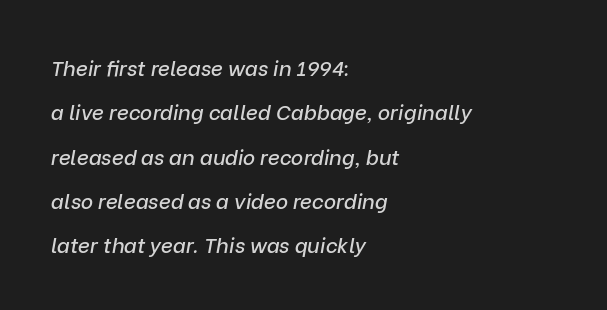
Q: Is the text italic (slanted)? A: Yes, it leans right by about 9 degrees.
Q: Is the text underlined? A: No.
Q: How is the paragraph aligned? A: Left-aligned.
Q: Is the spacing between letters normal or unusually wide? A: Normal.
Q: Is the spacing between lines tight, normal or loose? A: Loose.
